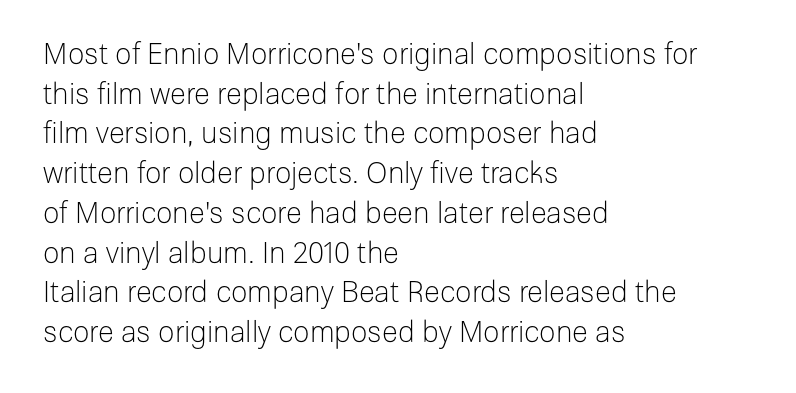
The image shows 29 px light sans-serif type, upright; set left-aligned, normal line spacing (1.37x), normal letter spacing, not underlined; low stroke contrast and a medium x-height.
